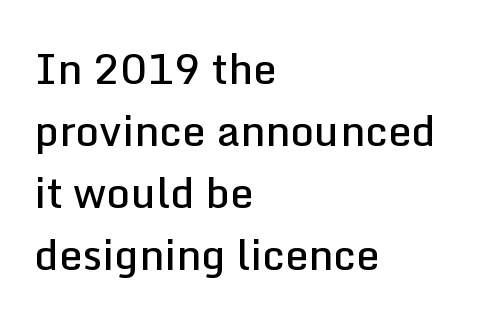
{"serif": "no", "italic": "no", "bold": "semi", "weight": "semibold", "width": "normal", "stroke_contrast": "low", "x_height": "medium", "monospaced": "no", "underline": "no", "align": "left", "line_spacing": "normal", "line_spacing_ratio": 1.48, "letter_spacing": "normal", "letter_spacing_em": 0.0, "glyph_px": 42}
